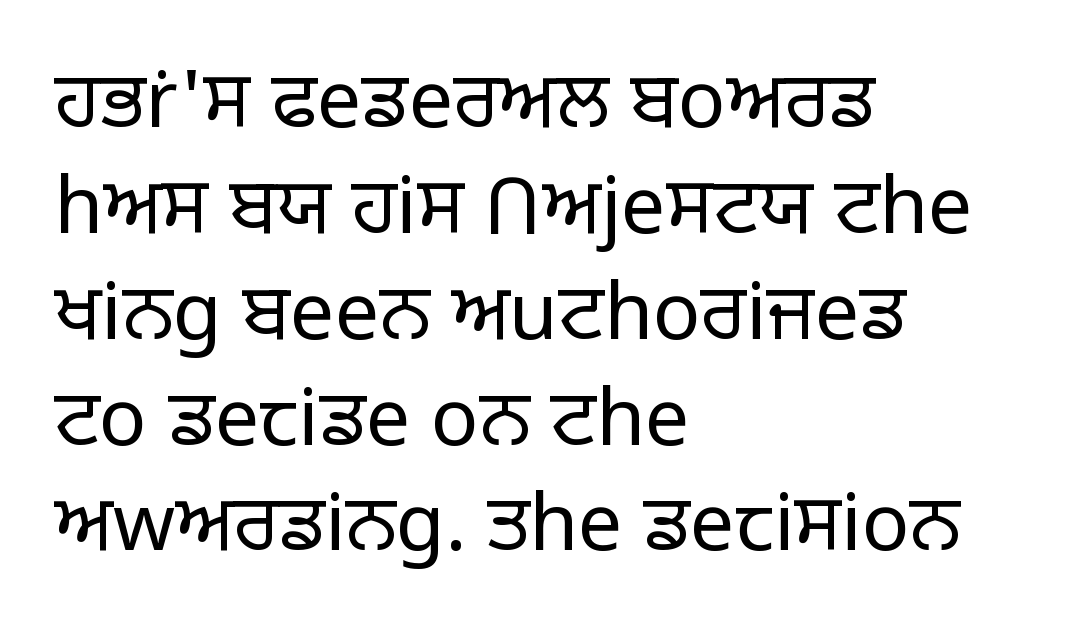
{"serif": "no", "italic": "no", "bold": "no", "weight": "light", "width": "normal", "stroke_contrast": "low", "x_height": "large", "monospaced": "no", "underline": "no", "align": "left", "line_spacing": "normal", "line_spacing_ratio": 1.34, "letter_spacing": "normal", "letter_spacing_em": 0.0, "glyph_px": 79}
